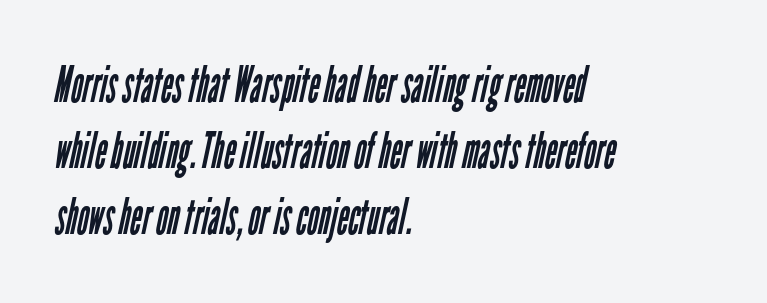
{"serif": "no", "bold": "no", "weight": "regular", "width": "condensed", "stroke_contrast": "low", "x_height": "medium", "monospaced": "no", "underline": "no", "align": "left", "line_spacing": "normal", "line_spacing_ratio": 1.32, "letter_spacing": "normal", "letter_spacing_em": 0.0, "glyph_px": 50}
